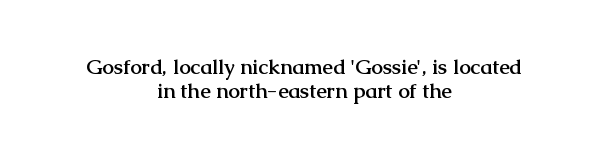
The image shows 21 px bold type, upright; set centered, tight line spacing (1.12x), normal letter spacing, not underlined.
